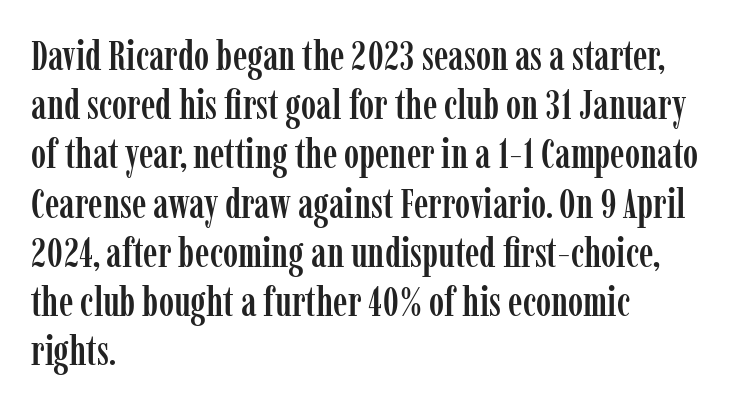
The image shows 41 px condensed serif type, upright; set left-aligned, line spacing 1.2x, normal letter spacing, not underlined; low stroke contrast and a medium x-height.
